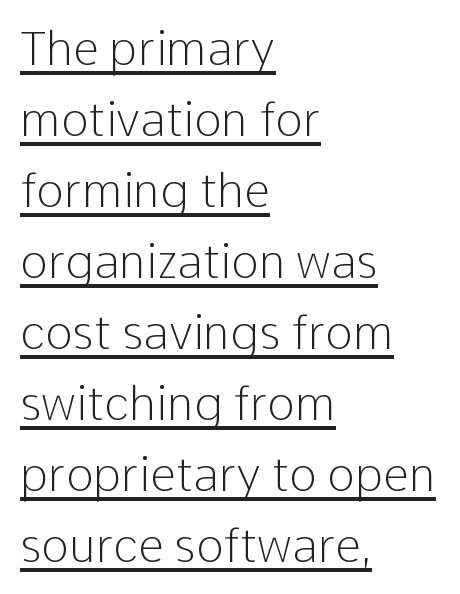
The typesetting does not lean heavy: it is not bold. The vertical gap from one line to the next is medium. Glance below the letters and you will spot a drawn line. Honestly, the letter spacing is just normal — you wouldn't notice it.
